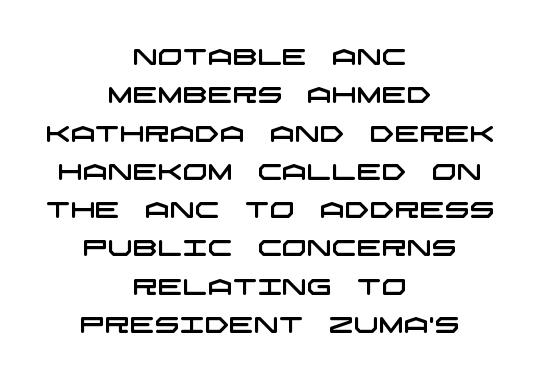
The image shows 22 px text type; set centered, line spacing 1.74x, normal letter spacing, not underlined.
